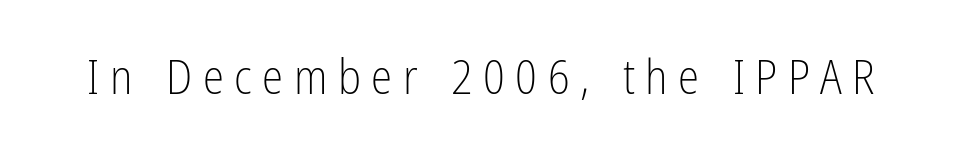
{"serif": "no", "italic": "no", "bold": "no", "weight": "light", "width": "condensed", "stroke_contrast": "low", "x_height": "medium", "monospaced": "no", "underline": "no", "letter_spacing": "wide", "letter_spacing_em": 0.22, "glyph_px": 48}
